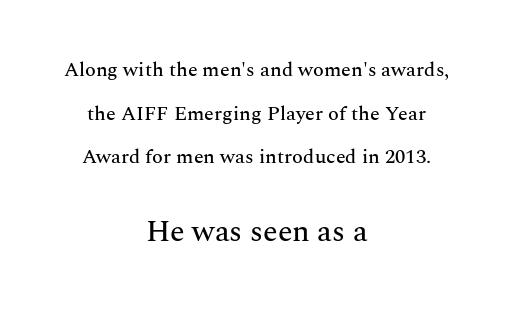
Q: Is the text italic (slanted)? A: No, it is upright.
Q: Is the typeface a serif or a sans-serif typeface? A: Serif.
Q: Is the text underlined? A: No.
Q: How is the paragraph aligned? A: Centered.
Q: Is the spacing between letters normal or unusually wide? A: Normal.
Q: Is the spacing between lines tight, normal or loose? A: Loose.
Q: Which block of text is set in a larger size, the first (top) or the second (bottom)? A: The second (bottom) one.
Q: Width (condensed, normal, or wide)? A: Normal.
Q: Stroke contrast? A: Medium.
Q: x-height? A: Medium.
Q: Monospaced? A: No.
